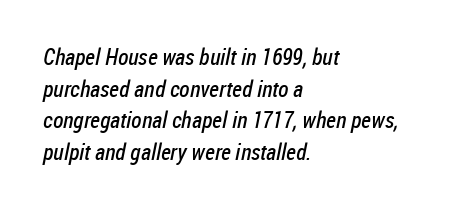
{"bold": "no", "underline": "no", "align": "left", "line_spacing": "normal", "line_spacing_ratio": 1.38, "letter_spacing": "normal", "letter_spacing_em": 0.0, "glyph_px": 23}
